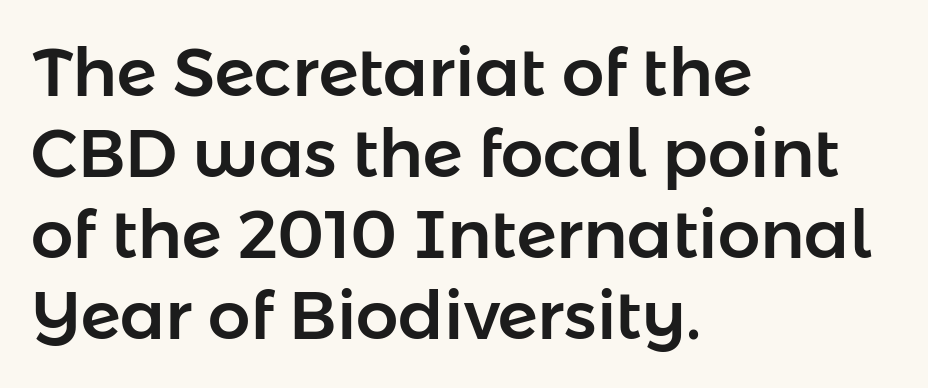
Posture: upright roman. Notice how the passage keeps a crisp vertical edge on the left only. Lines of text with bare space underneath. Is this a sans? Yes — the strokes have no serifs. How are the letters spaced? Ordinarily, with no added tracking. The passage shown is typed in a proportional face where columns would drift.
